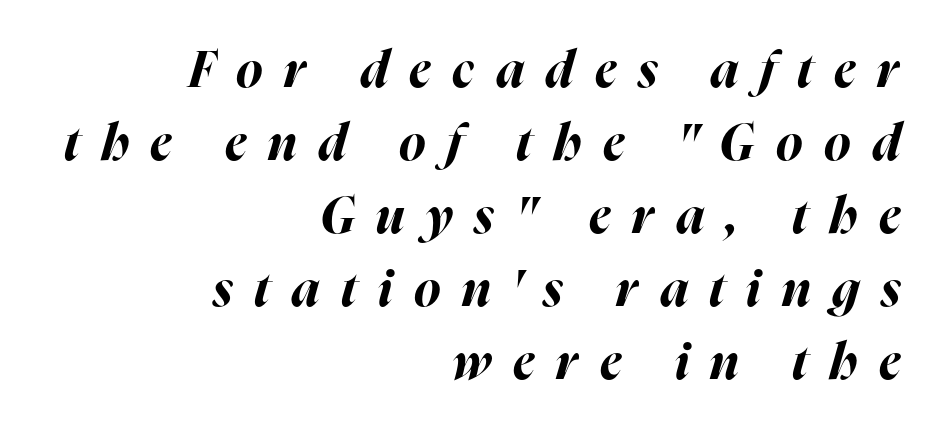
The axis of the letterforms is tilted away from vertical. The ragged edge is on the left, which tells us the setting is flush right. Do the characters align in a grid? No, the font is proportional. A typesetter would call this heavily tracked-out type. Evenly set lines give the paragraph a standard silhouette. A bare baseline throughout the passage.
